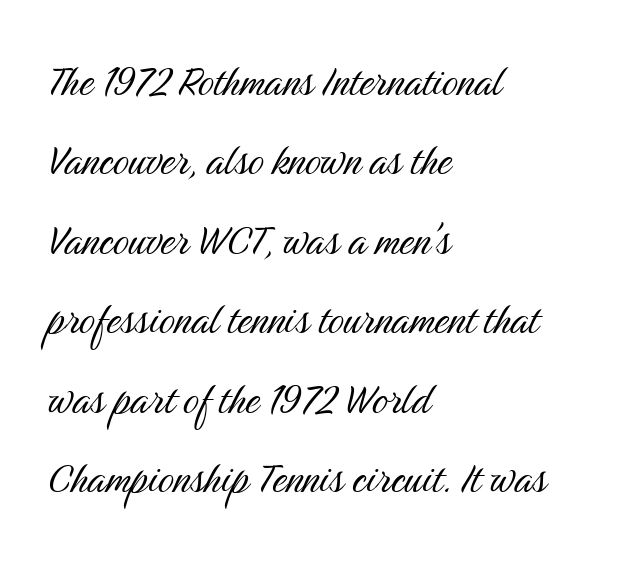
The image shows 50 px light, condensed sans-serif type; set left-aligned, normal line spacing (1.59x), normal letter spacing, not underlined; medium stroke contrast and a medium x-height.
